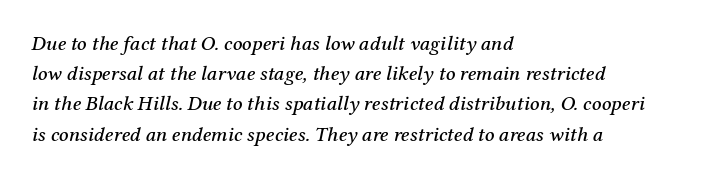
{"italic": "yes", "lean": "right", "slant_degrees": 12, "underline": "no", "align": "left", "line_spacing": "normal", "line_spacing_ratio": 1.44, "letter_spacing": "normal", "letter_spacing_em": 0.0, "glyph_px": 21}
